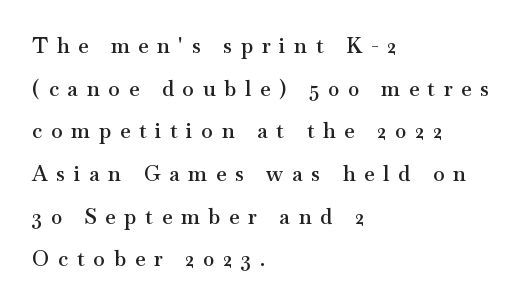
Compared with a centered layout, this one pins lines to the left instead. The letterforms stand isolated, each surrounded by extra space. A bare baseline throughout the passage. The rendering uses a large line-height, opening up the rows.
